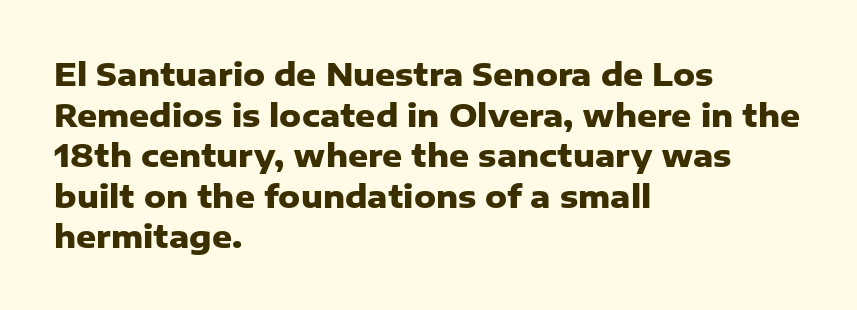
The image shows 31 px heavy sans-serif type, upright; set left-aligned, normal line spacing (1.31x), normal letter spacing, not underlined; low stroke contrast and a medium x-height.
